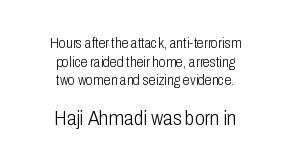
Posture: upright roman. Stem width sits at or under what a default text font uses. The type is set solid horizontally, with unmodified tracking. Underline: absent. If you measured baseline to baseline, you'd find a middling distance. Type size steps up from the first block to the second.
